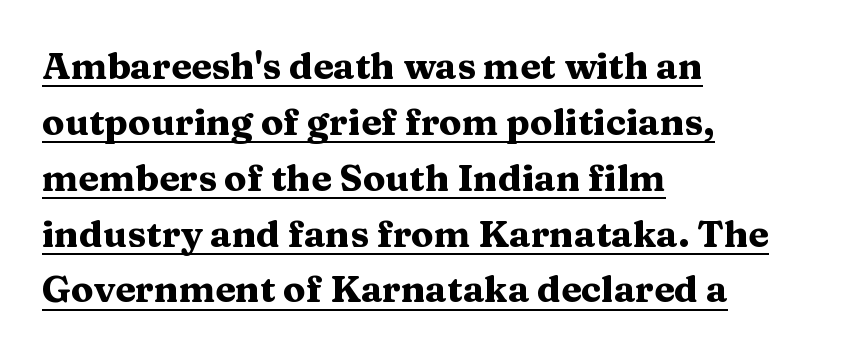
The image shows 37 px heavy, wide serif type, upright; set left-aligned, normal line spacing (1.51x), normal letter spacing, underlined; medium stroke contrast and a medium x-height.
